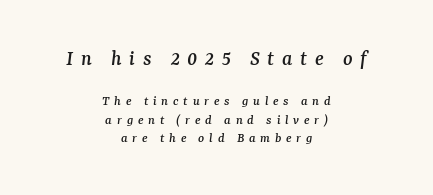
Q: Is the text italic (slanted)? A: Yes, it leans right by about 7 degrees.
Q: Is the text underlined? A: No.
Q: How is the paragraph aligned? A: Centered.
Q: Is the spacing between letters normal or unusually wide? A: Unusually wide.
Q: Is the spacing between lines tight, normal or loose? A: Normal.
Q: Which block of text is set in a larger size, the first (top) or the second (bottom)? A: The first (top) one.
